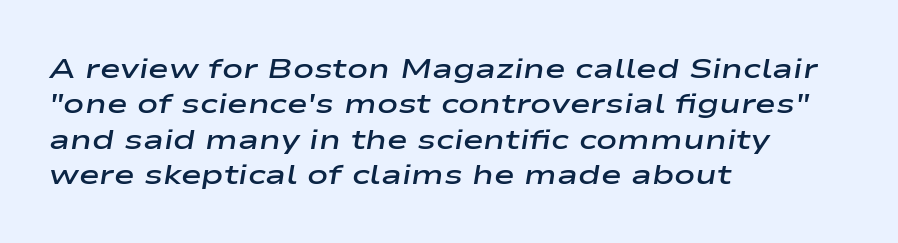
{"italic": "yes", "lean": "right", "slant_degrees": 9, "bold": "semi", "weight": "semibold", "width": "wide", "stroke_contrast": "low", "x_height": "medium", "monospaced": "no", "underline": "no", "align": "left", "line_spacing": "normal", "line_spacing_ratio": 1.26, "letter_spacing": "normal", "letter_spacing_em": 0.0, "glyph_px": 28}
